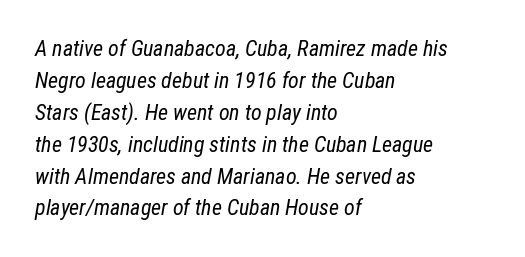
{"italic": "yes", "lean": "right", "slant_degrees": 12, "bold": "no", "underline": "no", "align": "left", "line_spacing": "normal", "line_spacing_ratio": 1.45, "letter_spacing": "normal", "letter_spacing_em": 0.0, "glyph_px": 22}
